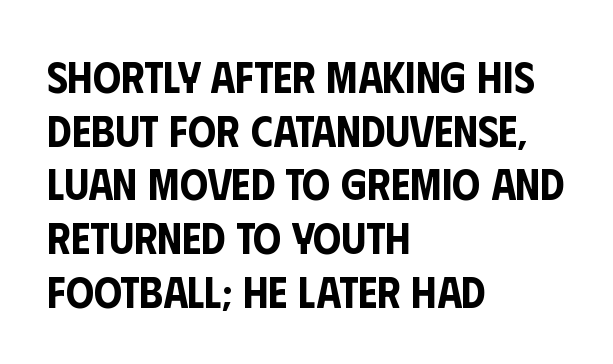
Q: Is the text italic (slanted)? A: No, it is upright.
Q: Is the typeface a serif or a sans-serif typeface? A: Sans-serif.
Q: Is the text underlined? A: No.
Q: How is the paragraph aligned? A: Left-aligned.
Q: Is the spacing between letters normal or unusually wide? A: Normal.
Q: Width (condensed, normal, or wide)? A: Condensed.
Q: Stroke contrast? A: Low.
Q: x-height? A: Large.
Q: Monospaced? A: No.
